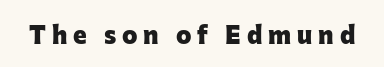
Has an underline been added? It has not. Substantial extra tracking has been applied to these lines. Italic? Not at all — the glyphs are vertical. This is heavy type, rendered in bold.
